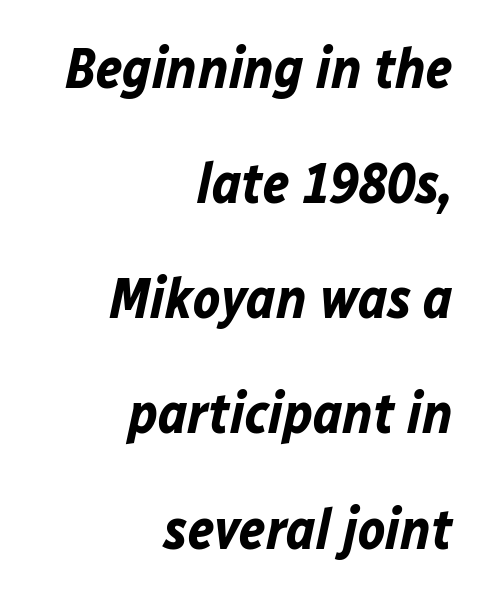
The image shows 57 px bold type, italic (leaning right); set right-aligned, loose line spacing (2.02x), normal letter spacing, not underlined; low stroke contrast and a medium x-height.
